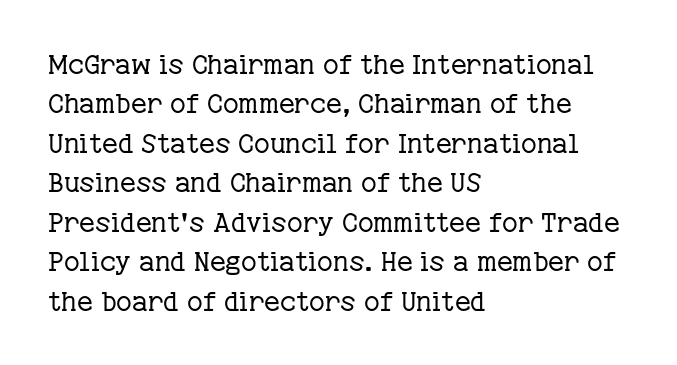
{"italic": "no", "bold": "no", "underline": "no", "align": "left", "line_spacing": "normal", "line_spacing_ratio": 1.46, "letter_spacing": "normal", "letter_spacing_em": 0.0, "glyph_px": 27}
